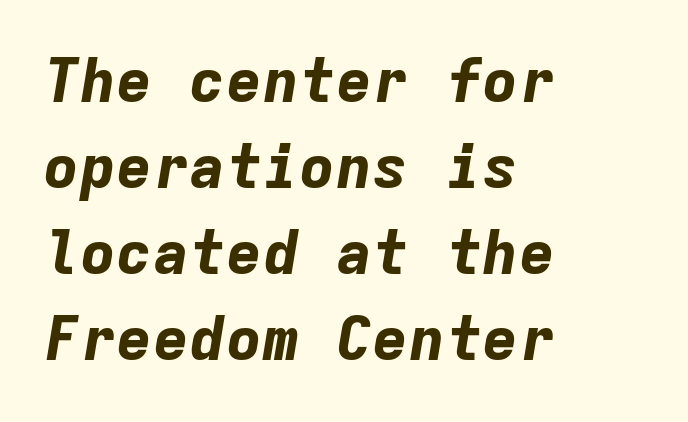
Q: Is the text bold? A: Yes.
Q: Is the text italic (slanted)? A: Yes, it leans right by about 9 degrees.
Q: Is the text underlined? A: No.
Q: How is the paragraph aligned? A: Left-aligned.
Q: Is the spacing between letters normal or unusually wide? A: Normal.
Q: Is the spacing between lines tight, normal or loose? A: Normal.
Q: Width (condensed, normal, or wide)? A: Normal.
Q: Stroke contrast? A: Low.
Q: x-height? A: Medium.
Q: Monospaced? A: Yes.
